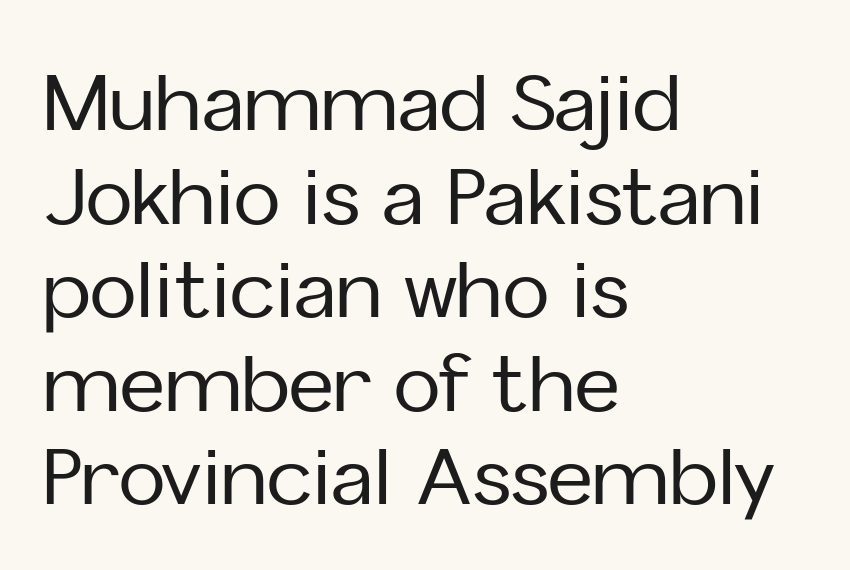
The image shows 78 px sans-serif type, upright; set left-aligned, line spacing 1.2x, normal letter spacing, not underlined; low stroke contrast and a medium x-height.
